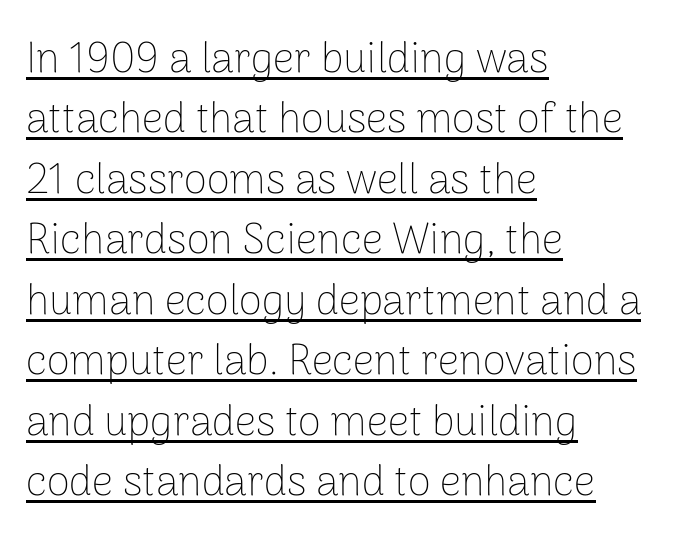
Q: Is the text bold? A: No.
Q: Is the text italic (slanted)? A: No, it is upright.
Q: Is the typeface a serif or a sans-serif typeface? A: Sans-serif.
Q: Is the text underlined? A: Yes.
Q: How is the paragraph aligned? A: Left-aligned.
Q: Is the spacing between letters normal or unusually wide? A: Normal.
Q: Is the spacing between lines tight, normal or loose? A: Normal.
Q: Width (condensed, normal, or wide)? A: Normal.
Q: Stroke contrast? A: Low.
Q: x-height? A: Medium.
Q: Monospaced? A: No.
